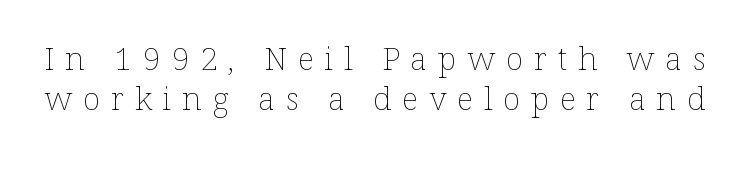
Q: Is the text bold? A: No.
Q: Is the text italic (slanted)? A: No, it is upright.
Q: Is the text underlined? A: No.
Q: Is the spacing between letters normal or unusually wide? A: Unusually wide.
Q: Is the spacing between lines tight, normal or loose? A: Normal.
Q: Width (condensed, normal, or wide)? A: Normal.
Q: Stroke contrast? A: Low.
Q: x-height? A: Medium.
Q: Monospaced? A: No.
